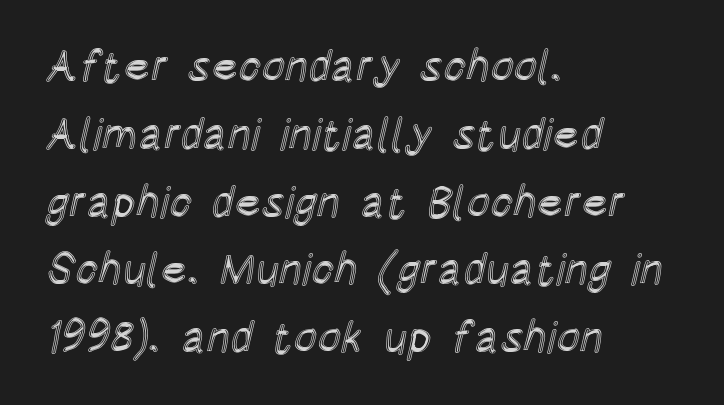
{"width": "condensed", "x_height": "large", "monospaced": "no", "underline": "no", "align": "left", "line_spacing": "normal", "line_spacing_ratio": 1.54, "letter_spacing": "normal", "letter_spacing_em": 0.0, "glyph_px": 44}
